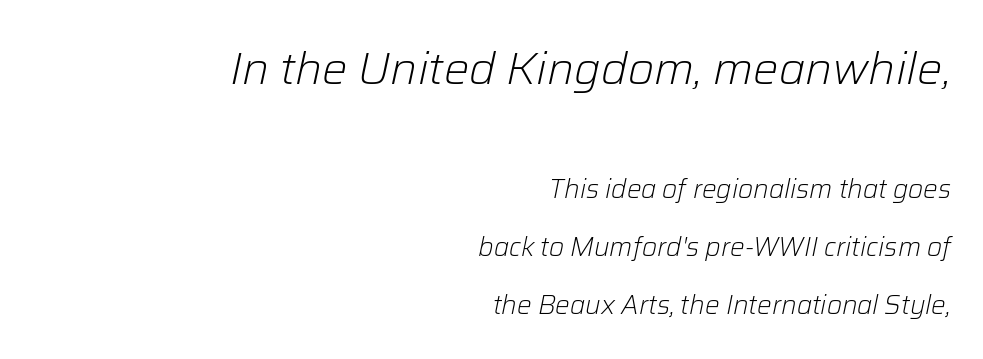
{"italic": "yes", "lean": "right", "slant_degrees": 12, "bold": "no", "weight": "light", "width": "normal", "stroke_contrast": "low", "x_height": "medium", "monospaced": "no", "underline": "no", "align": "right", "line_spacing": "loose", "line_spacing_ratio": 2.23, "letter_spacing": "normal", "letter_spacing_em": 0.0, "larger_block": "first", "size_ratio": 1.73, "glyph_px": 45}
